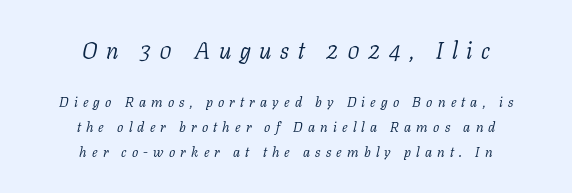
{"italic": "yes", "lean": "right", "slant_degrees": 11, "bold": "no", "underline": "no", "align": "center", "line_spacing_ratio": 1.78, "letter_spacing": "wide", "letter_spacing_em": 0.37, "larger_block": "first", "size_ratio": 1.64, "glyph_px": 23}
